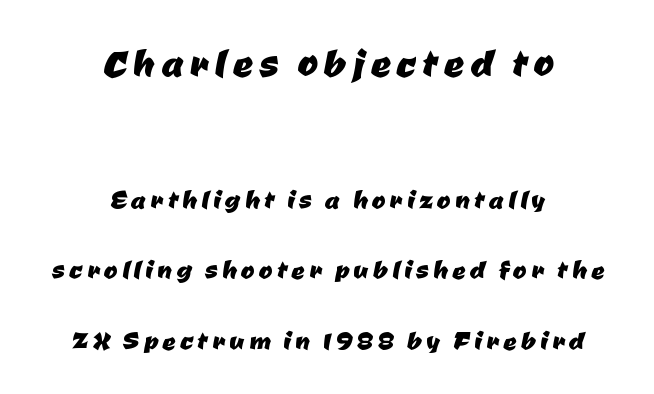
{"serif": "no", "width": "normal", "stroke_contrast": "low", "x_height": "medium", "monospaced": "no", "underline": "no", "align": "center", "line_spacing": "loose", "line_spacing_ratio": 2.15, "larger_block": "first", "size_ratio": 1.48, "glyph_px": 49}
